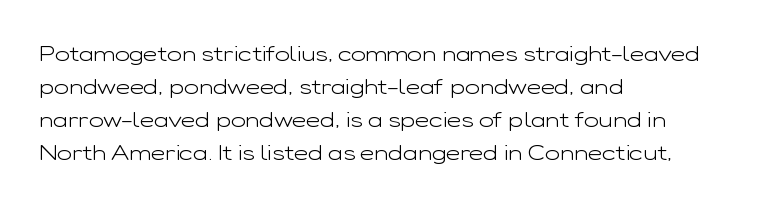
In terms of leading, this rendering sits right in the middle. Quick note: not italic, upright. Stems here are at most as thick as an everyday book face. Letter spacing: default.
